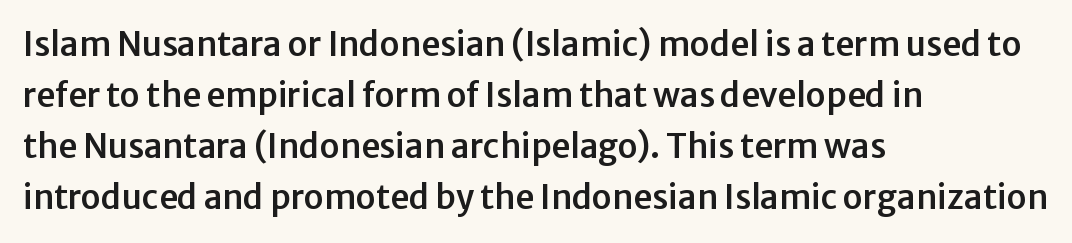
{"serif": "no", "italic": "no", "width": "normal", "stroke_contrast": "low", "x_height": "medium", "monospaced": "no", "underline": "no", "align": "left", "line_spacing": "normal", "line_spacing_ratio": 1.55, "letter_spacing": "normal", "letter_spacing_em": 0.0, "glyph_px": 33}
